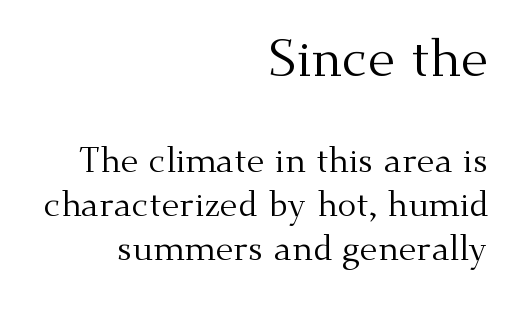
{"serif": "yes", "italic": "no", "bold": "no", "weight": "regular", "width": "normal", "stroke_contrast": "medium", "x_height": "small", "monospaced": "no", "underline": "no", "align": "right", "line_spacing": "normal", "line_spacing_ratio": 1.26, "letter_spacing": "normal", "letter_spacing_em": 0.0, "larger_block": "first", "size_ratio": 1.51, "glyph_px": 53}
